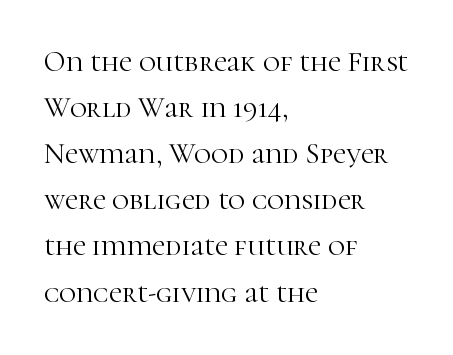
Summary of vertical rhythm: regular, with standard interline spacing. This is not heavy type; no bold has been used. Here the designer chose a conventional face with non-uniform glyph widths. Where is the straight margin? On the left.
